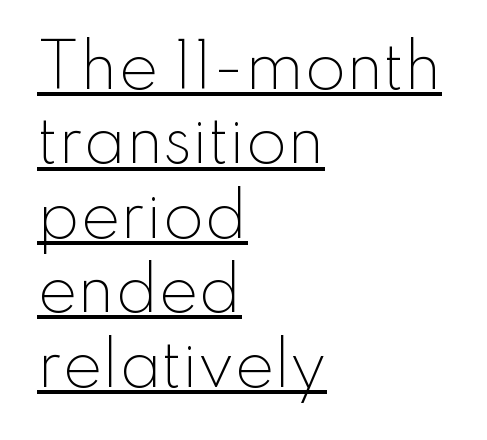
{"serif": "no", "italic": "no", "bold": "no", "weight": "light", "width": "normal", "stroke_contrast": "low", "x_height": "small", "monospaced": "no", "underline": "yes", "align": "left", "line_spacing_ratio": 1.24, "letter_spacing": "normal", "letter_spacing_em": 0.0, "glyph_px": 60}
